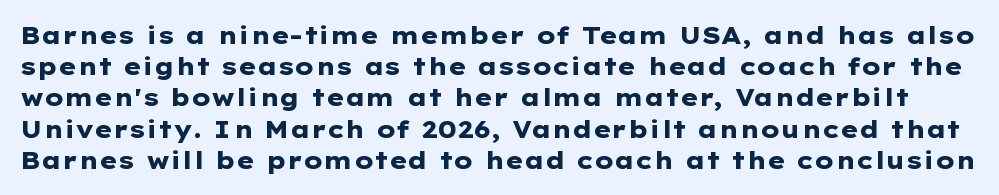
Compared with an ordinary text face, these strokes are far heavier — a full bold. Rows of type keep a routine distance in the vertical direction. Honestly, there is no underline to notice here at all. Posture: straight, roman, zero tilt.
